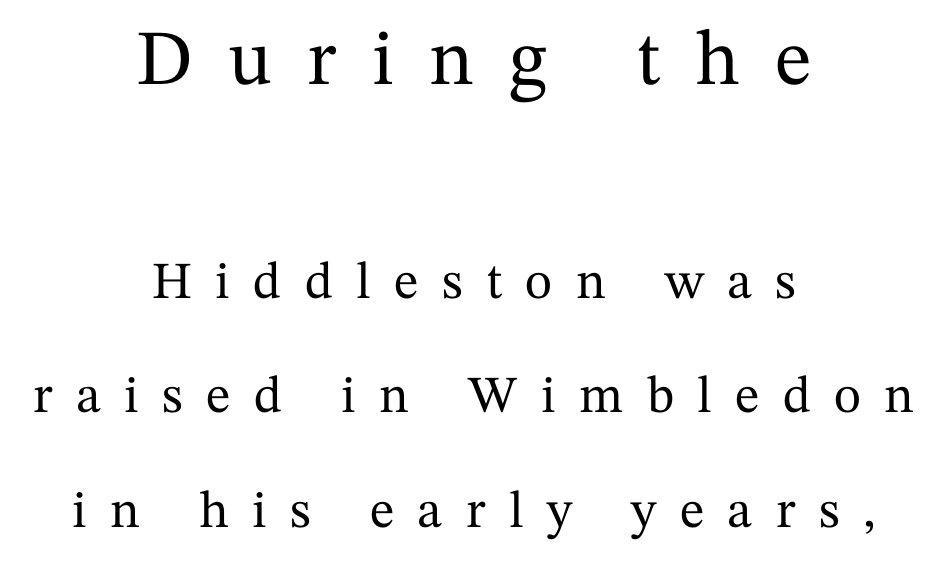
{"serif": "yes", "italic": "no", "width": "normal", "stroke_contrast": "medium", "x_height": "medium", "monospaced": "no", "underline": "no", "align": "center", "line_spacing": "loose", "line_spacing_ratio": 2.2, "letter_spacing": "wide", "letter_spacing_em": 0.45, "larger_block": "first", "size_ratio": 1.5, "glyph_px": 78}
